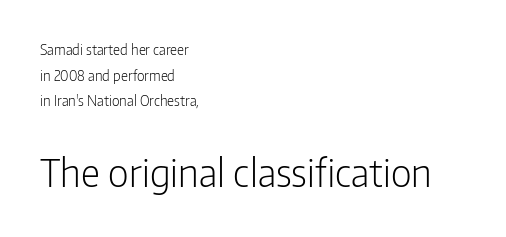
Q: Is the text bold? A: No.
Q: Is the text italic (slanted)? A: No, it is upright.
Q: Is the typeface a serif or a sans-serif typeface? A: Sans-serif.
Q: Is the text underlined? A: No.
Q: How is the paragraph aligned? A: Left-aligned.
Q: Is the spacing between letters normal or unusually wide? A: Normal.
Q: Which block of text is set in a larger size, the first (top) or the second (bottom)? A: The second (bottom) one.
Q: Width (condensed, normal, or wide)? A: Condensed.
Q: Stroke contrast? A: Low.
Q: x-height? A: Medium.
Q: Monospaced? A: No.
